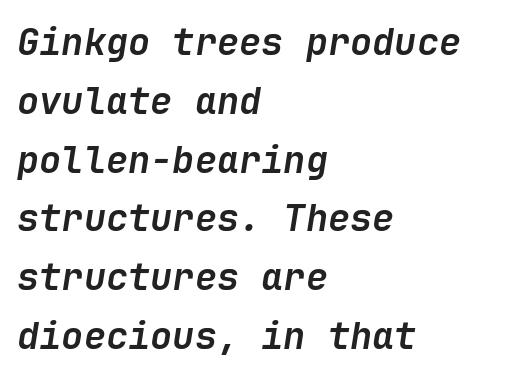
Q: Is the text bold? A: Yes.
Q: Is the text italic (slanted)? A: Yes, it leans right by about 9 degrees.
Q: Is the text underlined? A: No.
Q: How is the paragraph aligned? A: Left-aligned.
Q: Is the spacing between letters normal or unusually wide? A: Normal.
Q: Is the spacing between lines tight, normal or loose? A: Normal.
Q: Width (condensed, normal, or wide)? A: Normal.
Q: Stroke contrast? A: Low.
Q: x-height? A: Medium.
